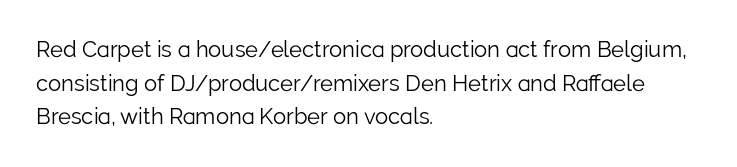
Q: Is the text bold? A: No.
Q: Is the text italic (slanted)? A: No, it is upright.
Q: Is the text underlined? A: No.
Q: How is the paragraph aligned? A: Left-aligned.
Q: Is the spacing between letters normal or unusually wide? A: Normal.
Q: Is the spacing between lines tight, normal or loose? A: Normal.
